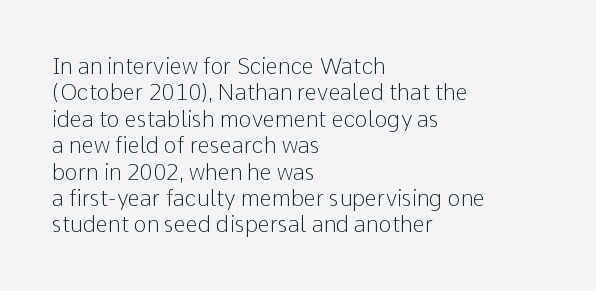
Q: Is the text bold? A: No.
Q: Is the text italic (slanted)? A: No, it is upright.
Q: Is the text underlined? A: No.
Q: How is the paragraph aligned? A: Left-aligned.
Q: Is the spacing between letters normal or unusually wide? A: Normal.
